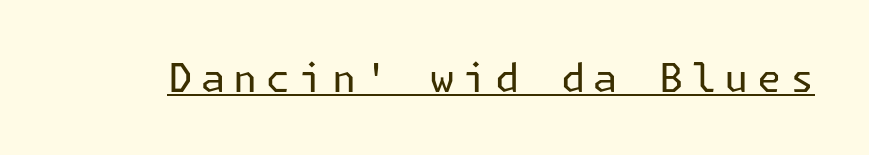
{"serif": "no", "italic": "no", "bold": "no", "weight": "regular", "width": "normal", "stroke_contrast": "low", "x_height": "medium", "underline": "yes", "letter_spacing": "wide", "letter_spacing_em": 0.22, "glyph_px": 39}
